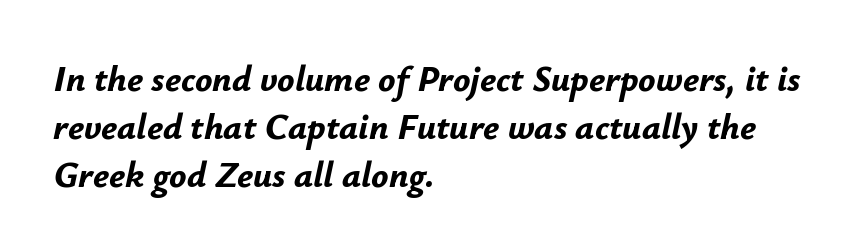
The image shows 36 px bold type, italic (leaning right); set left-aligned, normal line spacing (1.34x), normal letter spacing, not underlined; low stroke contrast and a small x-height.
